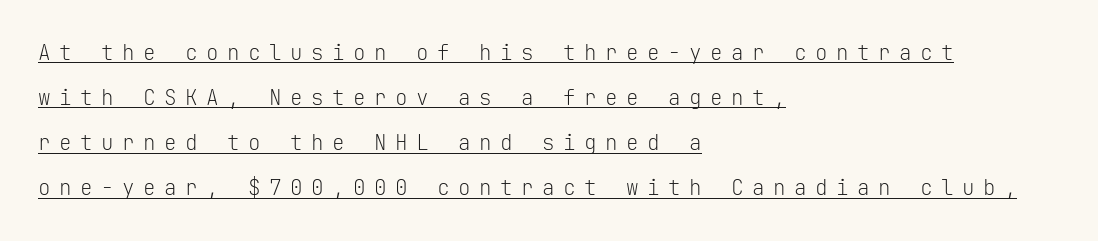
Q: Is the text bold? A: No.
Q: Is the text italic (slanted)? A: No, it is upright.
Q: Is the text underlined? A: Yes.
Q: How is the paragraph aligned? A: Left-aligned.
Q: Is the spacing between letters normal or unusually wide? A: Unusually wide.
Q: Is the spacing between lines tight, normal or loose? A: Loose.
